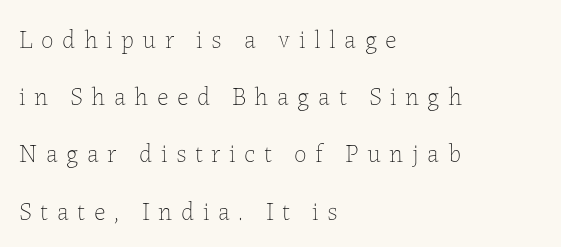
Q: Is the text bold? A: No.
Q: Is the text italic (slanted)? A: No, it is upright.
Q: Is the text underlined? A: No.
Q: How is the paragraph aligned? A: Left-aligned.
Q: Is the spacing between letters normal or unusually wide? A: Unusually wide.
Q: Is the spacing between lines tight, normal or loose? A: Loose.
